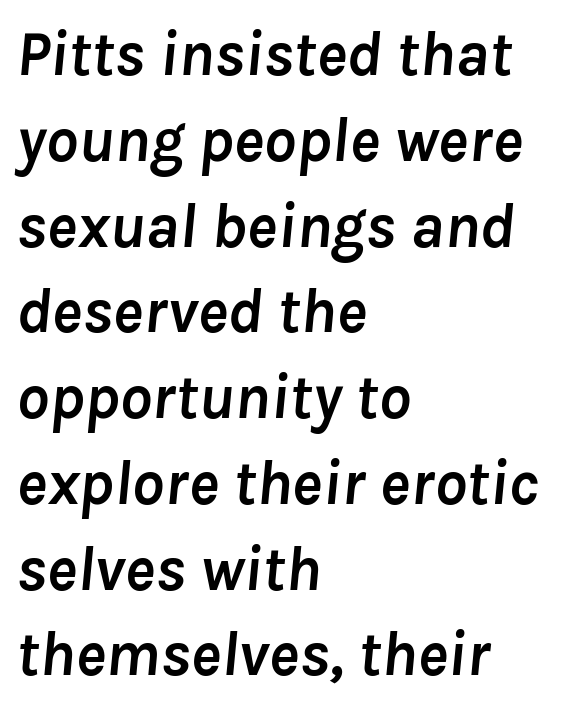
Q: Is the text bold? A: Yes.
Q: Is the text italic (slanted)? A: Yes, it leans right by about 8 degrees.
Q: Is the text underlined? A: No.
Q: How is the paragraph aligned? A: Left-aligned.
Q: Is the spacing between letters normal or unusually wide? A: Normal.
Q: Is the spacing between lines tight, normal or loose? A: Normal.
Q: Width (condensed, normal, or wide)? A: Normal.
Q: Stroke contrast? A: Low.
Q: x-height? A: Medium.
Q: Monospaced? A: No.
